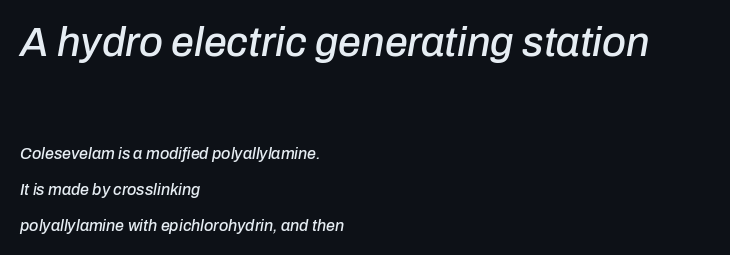
The earlier block is typeset at a bigger size than the later block. Inter-character spacing is left at the font's built-in metrics. The strip under each line holds only bare page. The font's italic variant was chosen for this text. Interline gaps are noticeably wide in this sample. Each letter keeps its own natural width here, so spacing adapts to shape.
